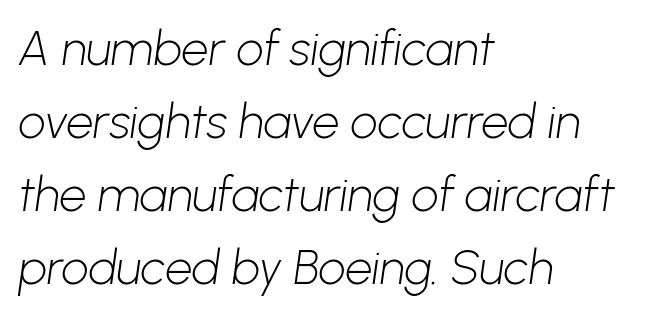
If you measured baseline to baseline, you'd find a middling distance. Each line starts at the same left margin while the right side varies. Do the characters align in a grid? No, the font is proportional. Vertical stems look standard width or narrower in stroke. The foot of each line stays bare and open.
